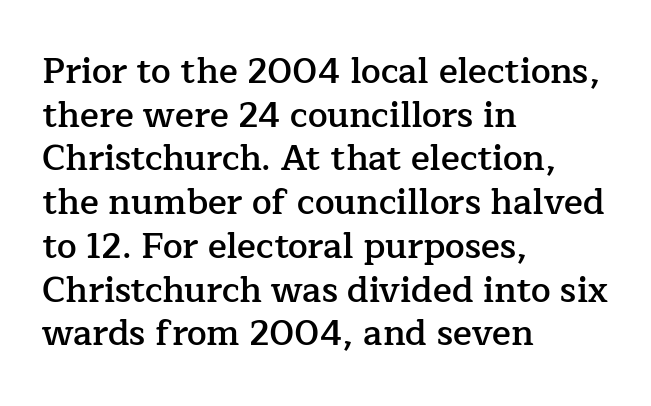
Q: Is the text bold? A: Semi-bold.
Q: Is the text italic (slanted)? A: No, it is upright.
Q: Is the typeface a serif or a sans-serif typeface? A: Serif.
Q: Is the text underlined? A: No.
Q: How is the paragraph aligned? A: Left-aligned.
Q: Is the spacing between letters normal or unusually wide? A: Normal.
Q: Is the spacing between lines tight, normal or loose? A: Normal.
Q: Width (condensed, normal, or wide)? A: Normal.
Q: Stroke contrast? A: Low.
Q: x-height? A: Medium.
Q: Monospaced? A: No.
